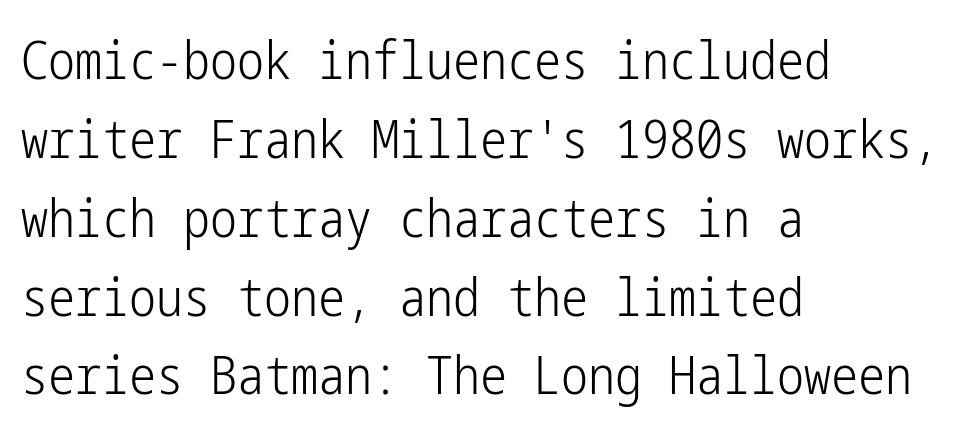
The image shows 54 px light, condensed sans-serif type, upright; set left-aligned, normal line spacing (1.46x), normal letter spacing, not underlined; low stroke contrast and a medium x-height.
